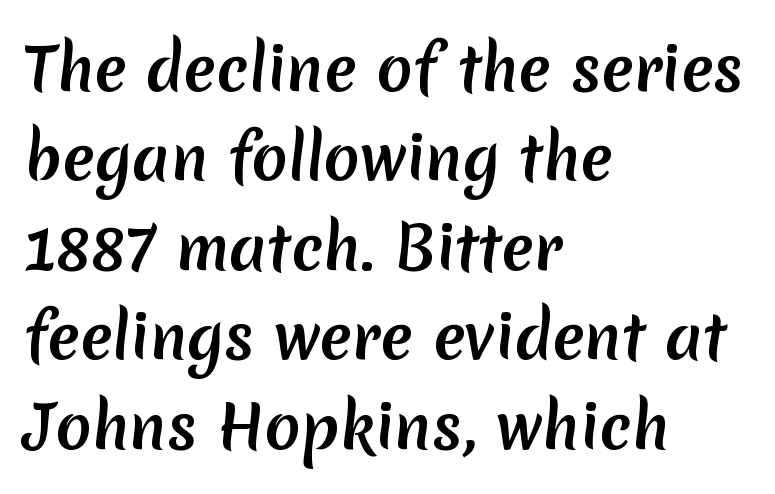
The image shows 60 px semibold sans-serif type; set left-aligned, normal line spacing (1.49x), normal letter spacing, not underlined; low stroke contrast and a medium x-height.
